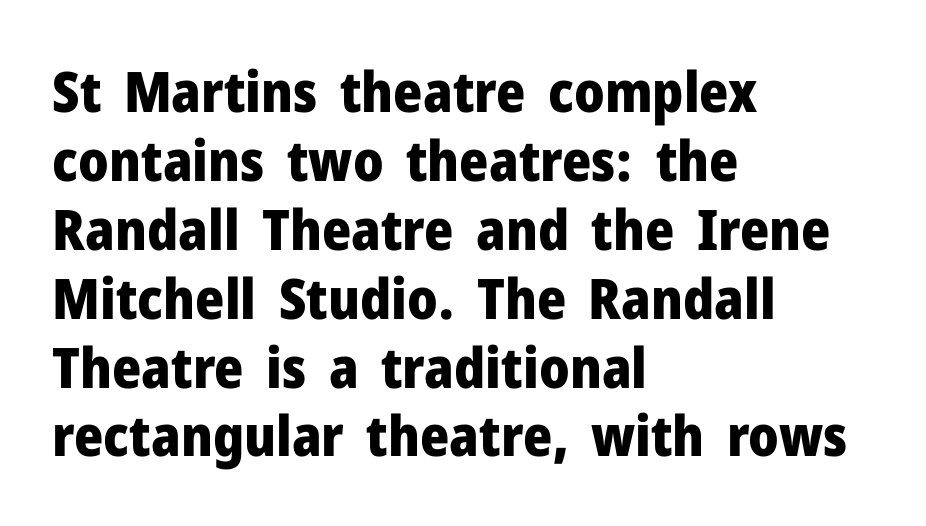
Q: Is the text bold? A: Yes.
Q: Is the text italic (slanted)? A: No, it is upright.
Q: Is the typeface a serif or a sans-serif typeface? A: Sans-serif.
Q: Is the text underlined? A: No.
Q: How is the paragraph aligned? A: Left-aligned.
Q: Is the spacing between letters normal or unusually wide? A: Normal.
Q: Width (condensed, normal, or wide)? A: Normal.
Q: Stroke contrast? A: Low.
Q: x-height? A: Medium.
Q: Monospaced? A: No.
